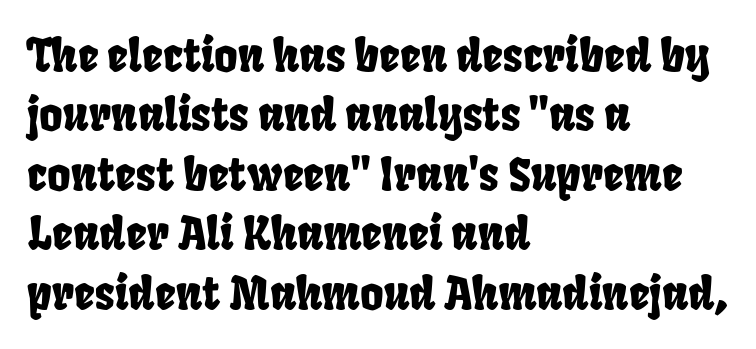
The image shows 45 px condensed sans-serif type; set left-aligned, normal line spacing (1.32x), normal letter spacing, not underlined; low stroke contrast and a large x-height.
